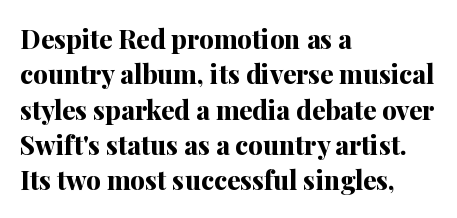
Normally led — the rows are evenly, conventionally spaced. A roman cut, with each character standing at attention. The gaps between neighbouring characters are ordinary and unremarkable. The words here are not underlined. Left-aligned paragraph, ragged on the right. The typesetting leans heavy: a genuine bold.
